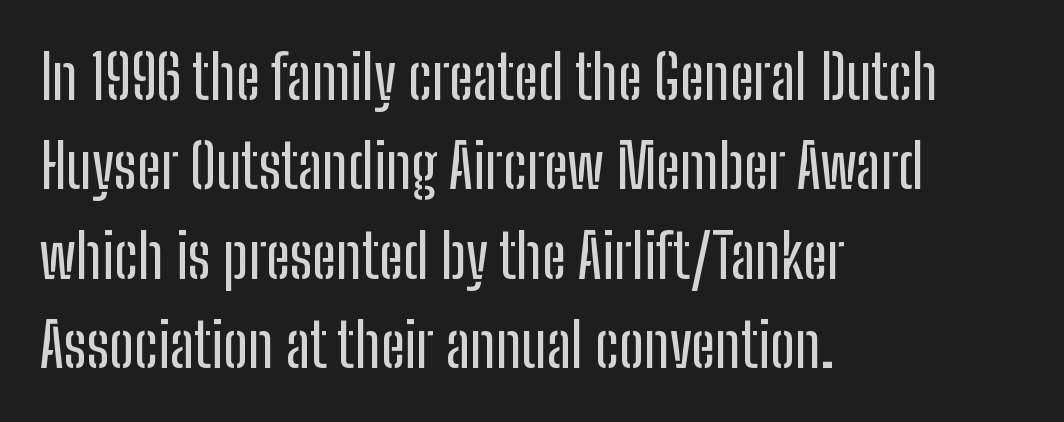
{"serif": "no", "italic": "no", "width": "condensed", "stroke_contrast": "low", "x_height": "medium", "monospaced": "no", "underline": "no", "align": "left", "line_spacing": "normal", "line_spacing_ratio": 1.49, "letter_spacing": "normal", "letter_spacing_em": 0.0, "glyph_px": 60}
